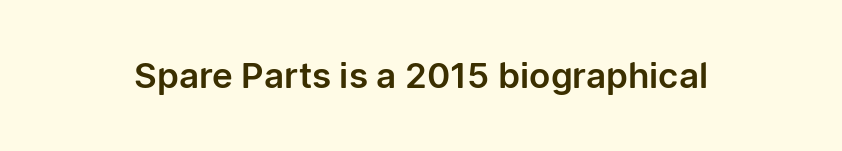
Q: Is the text italic (slanted)? A: No, it is upright.
Q: Is the typeface a serif or a sans-serif typeface? A: Sans-serif.
Q: Is the text underlined? A: No.
Q: Is the spacing between letters normal or unusually wide? A: Normal.
Q: Width (condensed, normal, or wide)? A: Normal.
Q: Stroke contrast? A: Low.
Q: x-height? A: Medium.
Q: Monospaced? A: No.
